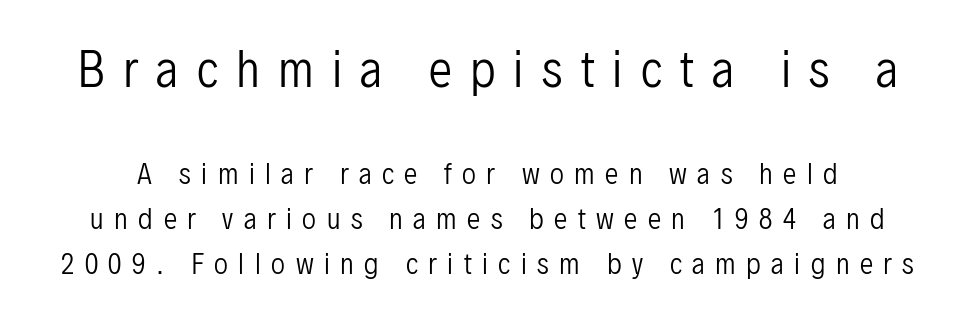
{"serif": "no", "italic": "no", "bold": "no", "weight": "regular", "width": "condensed", "stroke_contrast": "low", "x_height": "medium", "monospaced": "no", "underline": "no", "line_spacing": "normal", "line_spacing_ratio": 1.68, "letter_spacing": "wide", "letter_spacing_em": 0.39, "larger_block": "first", "size_ratio": 1.74, "glyph_px": 47}
